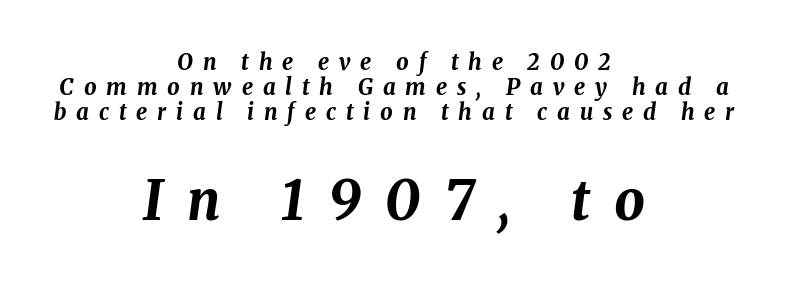
In terms of letterspacing, this is a distinctly airy, spread setting. Regarding leading, the lines here are crowded together. Think of a printed novel: that variable character pitch is what you see here. Which margin do the lines hug? Neither — every line sits in the middle. This sample uses an oblique cut, with every glyph tilted off the vertical.
